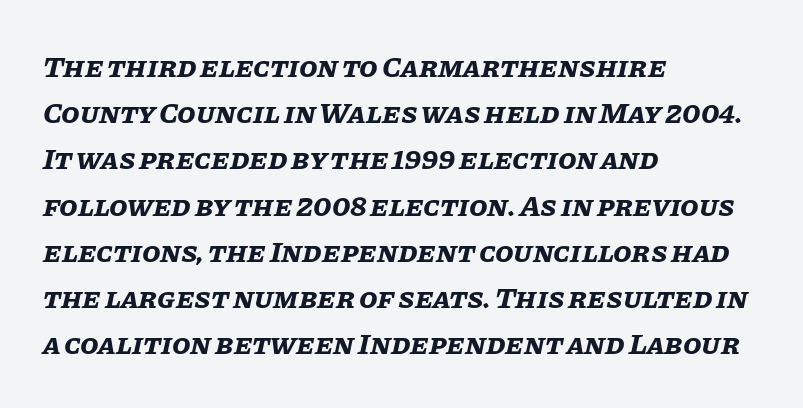
{"italic": "yes", "lean": "right", "slant_degrees": 11, "bold": "yes", "weight": "bold", "width": "normal", "stroke_contrast": "low", "x_height": "large", "monospaced": "no", "underline": "no", "align": "left", "line_spacing": "normal", "line_spacing_ratio": 1.54, "letter_spacing": "normal", "letter_spacing_em": 0.0, "glyph_px": 30}
